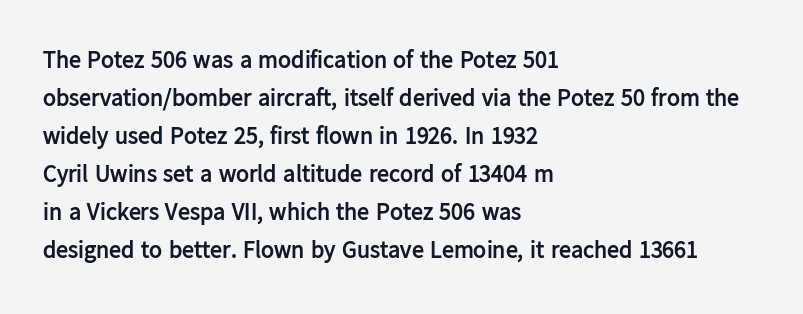
The image shows 24 px bold type, upright; set left-aligned, normal line spacing (1.58x), normal letter spacing, not underlined.
